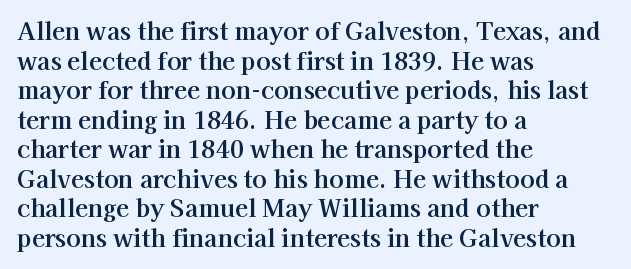
The rag falls on the right side of this text block. This sample uses an upright cut, with every glyph sitting square on the baseline. This sample uses plain, unmodified letter spacing. The strip under each line holds only bare page.
